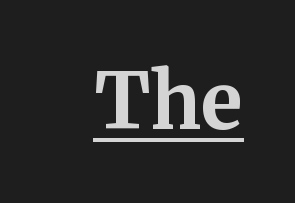
Q: Is the text bold? A: Yes.
Q: Is the text italic (slanted)? A: No, it is upright.
Q: Is the typeface a serif or a sans-serif typeface? A: Serif.
Q: Is the text underlined? A: Yes.
Q: Is the spacing between letters normal or unusually wide? A: Normal.
Q: Width (condensed, normal, or wide)? A: Normal.
Q: Stroke contrast? A: Medium.
Q: x-height? A: Medium.
Q: Monospaced? A: No.
